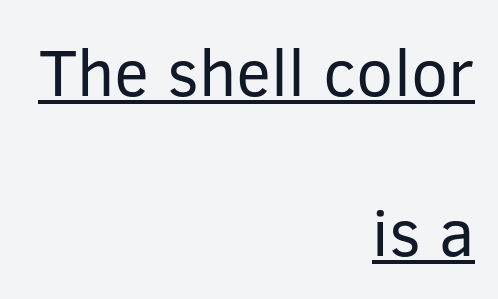
Q: Is the text bold? A: No.
Q: Is the text italic (slanted)? A: No, it is upright.
Q: Is the typeface a serif or a sans-serif typeface? A: Sans-serif.
Q: Is the text underlined? A: Yes.
Q: How is the paragraph aligned? A: Right-aligned.
Q: Is the spacing between letters normal or unusually wide? A: Normal.
Q: Is the spacing between lines tight, normal or loose? A: Loose.
Q: Width (condensed, normal, or wide)? A: Normal.
Q: Stroke contrast? A: Low.
Q: x-height? A: Medium.
Q: Monospaced? A: No.
